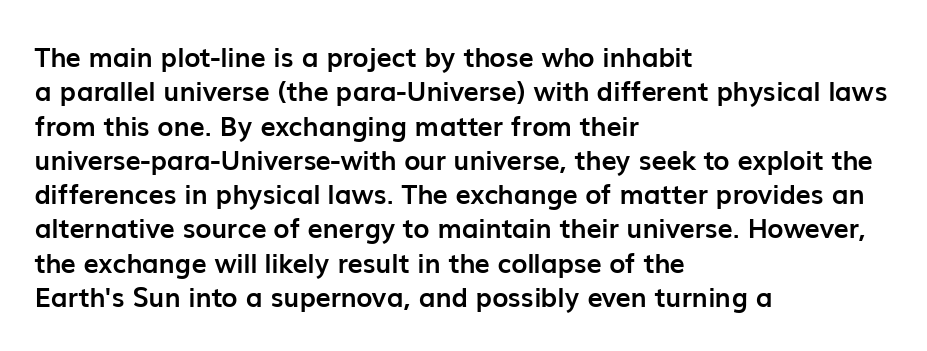
The image shows 27 px bold type, upright; set left-aligned, normal line spacing (1.27x), normal letter spacing, not underlined.
